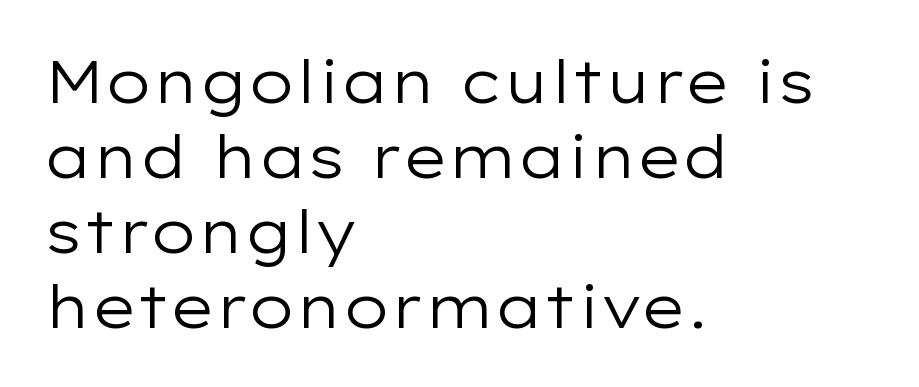
Q: Is the text bold? A: No.
Q: Is the text italic (slanted)? A: No, it is upright.
Q: Is the typeface a serif or a sans-serif typeface? A: Sans-serif.
Q: Is the text underlined? A: No.
Q: How is the paragraph aligned? A: Left-aligned.
Q: Is the spacing between letters normal or unusually wide? A: Normal.
Q: Is the spacing between lines tight, normal or loose? A: Normal.
Q: Width (condensed, normal, or wide)? A: Wide.
Q: Stroke contrast? A: Low.
Q: x-height? A: Medium.
Q: Monospaced? A: No.
